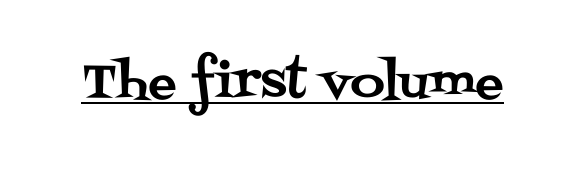
Q: Is the text italic (slanted)? A: No, it is upright.
Q: Is the typeface a serif or a sans-serif typeface? A: Serif.
Q: Is the text underlined? A: Yes.
Q: Is the spacing between letters normal or unusually wide? A: Normal.
Q: Width (condensed, normal, or wide)? A: Normal.
Q: Stroke contrast? A: Medium.
Q: x-height? A: Large.
Q: Monospaced? A: No.
